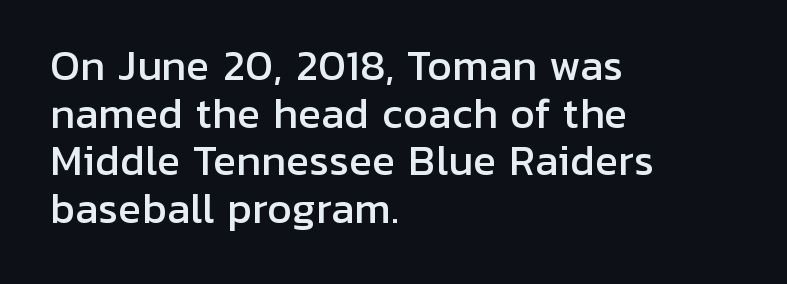
Words appear dense and cohesive because spacing is normal. Rule under the text: the space is simply empty. A typesetter would label this face a sans. Characters remain perfectly vertical along every line. The letters advance in unequal steps, a hallmark of proportional type. The lines are quadded left.
